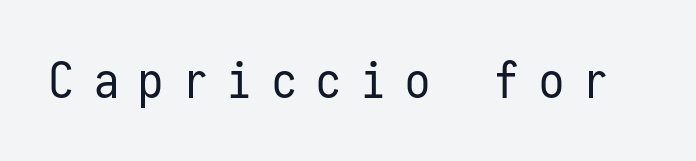
{"serif": "no", "italic": "no", "bold": "no", "weight": "regular", "width": "condensed", "stroke_contrast": "low", "x_height": "medium", "monospaced": "yes", "underline": "no", "letter_spacing": "wide", "letter_spacing_em": 0.39, "glyph_px": 50}
